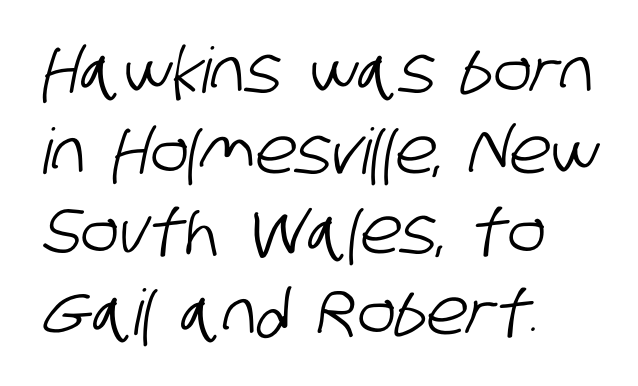
Q: Is the typeface a serif or a sans-serif typeface? A: Sans-serif.
Q: Is the text underlined? A: No.
Q: How is the paragraph aligned? A: Left-aligned.
Q: Is the spacing between letters normal or unusually wide? A: Normal.
Q: Is the spacing between lines tight, normal or loose? A: Normal.
Q: Width (condensed, normal, or wide)? A: Condensed.
Q: Stroke contrast? A: Low.
Q: x-height? A: Large.
Q: Monospaced? A: No.
